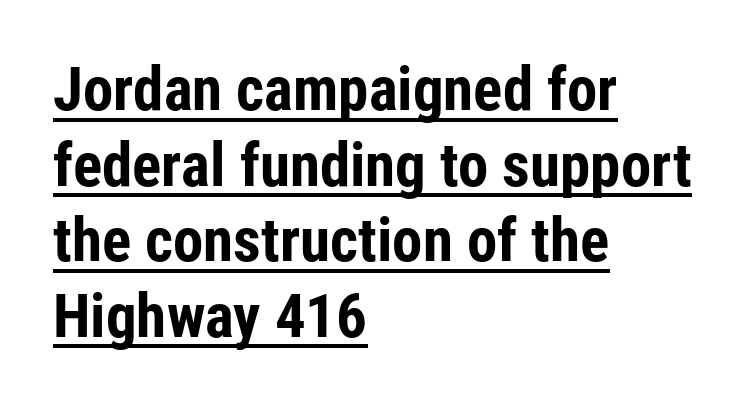
{"serif": "no", "italic": "no", "bold": "yes", "weight": "bold", "width": "condensed", "stroke_contrast": "low", "x_height": "medium", "monospaced": "no", "underline": "yes", "align": "left", "line_spacing_ratio": 1.24, "letter_spacing": "normal", "letter_spacing_em": 0.0, "glyph_px": 61}
